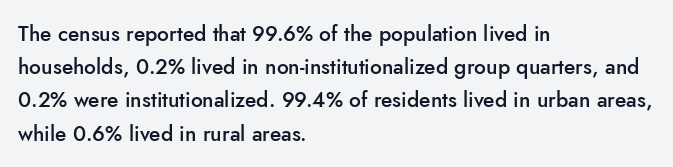
{"italic": "no", "bold": "semi", "underline": "no", "align": "left", "line_spacing": "normal", "line_spacing_ratio": 1.58, "letter_spacing": "normal", "letter_spacing_em": 0.0, "glyph_px": 21}
